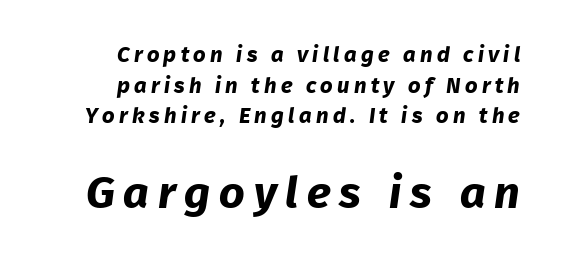
The following chunk of copy outweighs the initial chunk in type size. The lines are quadded right. Is this a fixed-width face? No — the glyphs have proportional, varying widths. A bare baseline throughout the passage. Notice how descenders clear the ascenders below comfortably — that's standard leading. Is this a sans? Yes — the strokes have no serifs.
